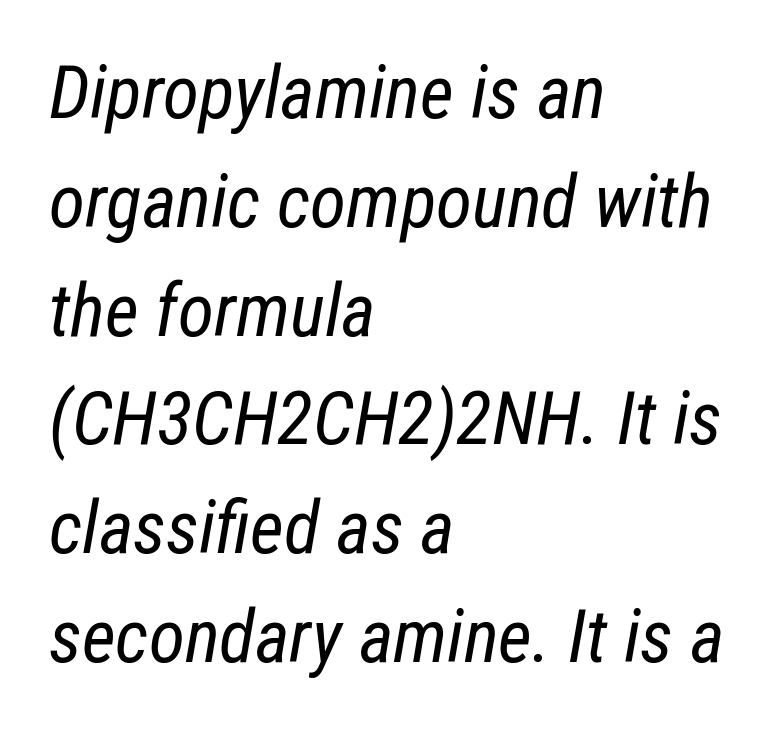
Q: Is the text bold? A: No.
Q: Is the text italic (slanted)? A: Yes, it leans right by about 12 degrees.
Q: Is the text underlined? A: No.
Q: How is the paragraph aligned? A: Left-aligned.
Q: Is the spacing between letters normal or unusually wide? A: Normal.
Q: Is the spacing between lines tight, normal or loose? A: Normal.
Q: Width (condensed, normal, or wide)? A: Condensed.
Q: Stroke contrast? A: Low.
Q: x-height? A: Medium.
Q: Monospaced? A: No.
